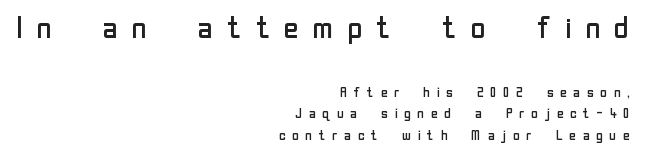
Q: Is the text bold? A: No.
Q: Is the text italic (slanted)? A: No, it is upright.
Q: Is the typeface a serif or a sans-serif typeface? A: Sans-serif.
Q: Is the text underlined? A: No.
Q: How is the paragraph aligned? A: Right-aligned.
Q: Is the spacing between letters normal or unusually wide? A: Unusually wide.
Q: Is the spacing between lines tight, normal or loose? A: Normal.
Q: Which block of text is set in a larger size, the first (top) or the second (bottom)? A: The first (top) one.
Q: Width (condensed, normal, or wide)? A: Normal.
Q: Stroke contrast? A: Low.
Q: x-height? A: Medium.
Q: Monospaced? A: No.
